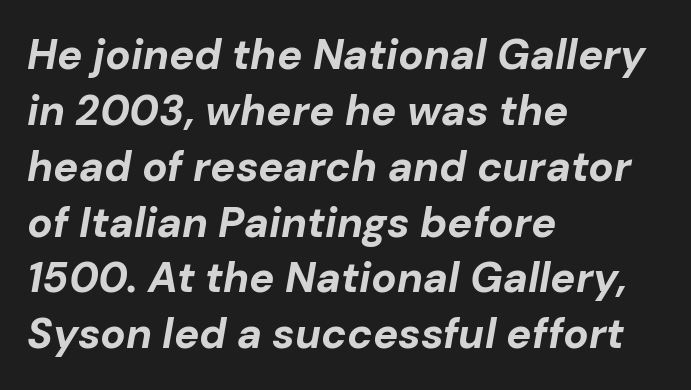
The image shows 42 px bold type, italic (leaning right); set left-aligned, normal line spacing (1.33x), normal letter spacing, not underlined; low stroke contrast and a medium x-height.
